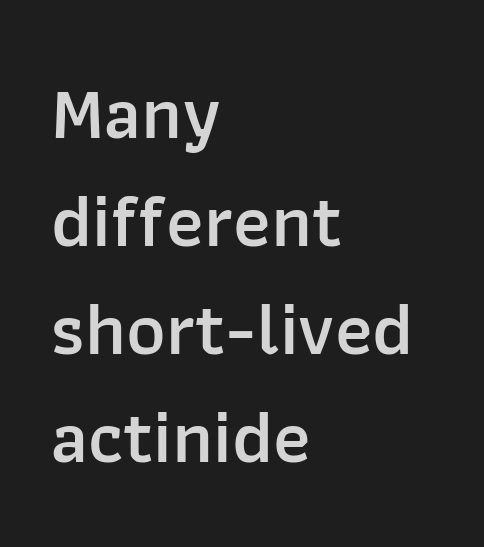
{"serif": "no", "italic": "no", "bold": "semi", "weight": "semibold", "width": "normal", "stroke_contrast": "low", "x_height": "medium", "monospaced": "no", "underline": "no", "align": "left", "line_spacing": "normal", "line_spacing_ratio": 1.44, "letter_spacing": "normal", "letter_spacing_em": 0.0, "glyph_px": 75}
